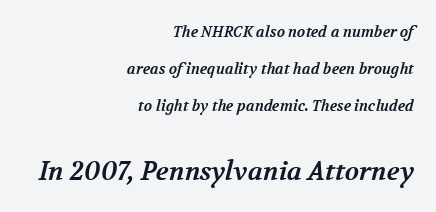
The line texture is even and compact thanks to regular tracking. Regarding leading, the lines here are spaced well apart. Horizontal alignment here is rightward, an uncommon choice for prose. Bold? Absolutely — the strokes are thick and heavy. The zone under the glyphs is completely vacant. If you squint, the bottom block still reads clearly — it's the larger of the two.
